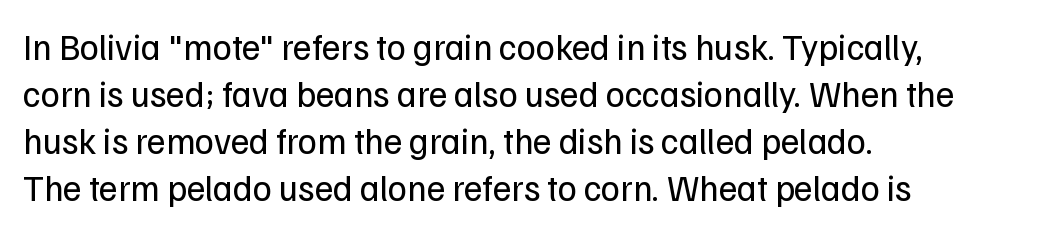
What stands out about the letter spacing? Nothing — it is the standard amount. This rendering features lettering with no underline. Regarding serifs, this sample does without them. Spacing verdict: proportional, widths tailored to each character. Do the letters lean? They stand straight.
